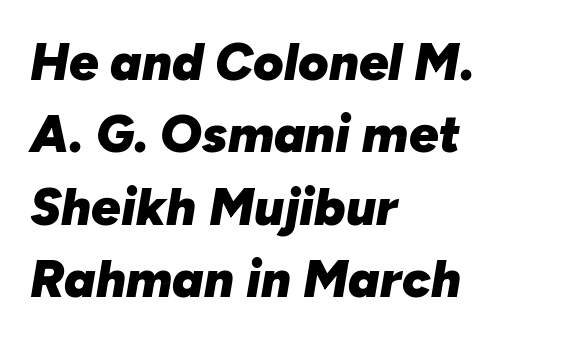
Q: Is the text bold? A: Yes.
Q: Is the text italic (slanted)? A: Yes, it leans right by about 10 degrees.
Q: Is the text underlined? A: No.
Q: How is the paragraph aligned? A: Left-aligned.
Q: Is the spacing between letters normal or unusually wide? A: Normal.
Q: Is the spacing between lines tight, normal or loose? A: Normal.
Q: Width (condensed, normal, or wide)? A: Normal.
Q: Stroke contrast? A: Low.
Q: x-height? A: Medium.
Q: Monospaced? A: No.
